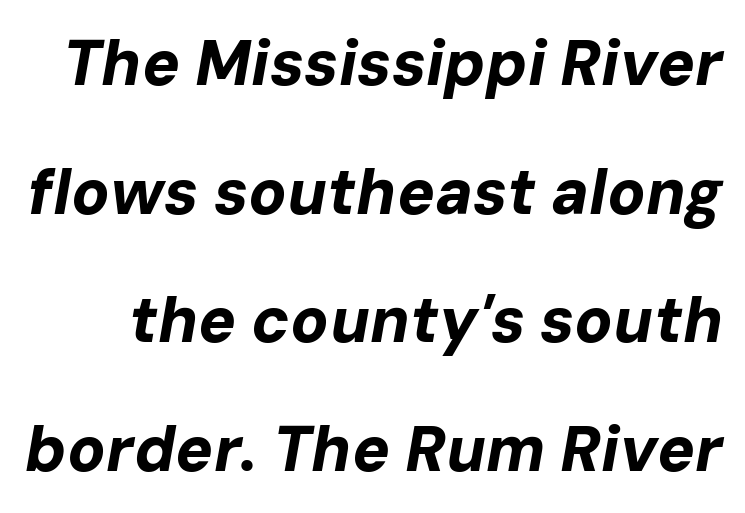
{"italic": "yes", "lean": "right", "slant_degrees": 10, "bold": "yes", "weight": "bold", "width": "normal", "stroke_contrast": "low", "x_height": "medium", "monospaced": "no", "underline": "no", "line_spacing": "loose", "line_spacing_ratio": 2.04, "letter_spacing": "normal", "letter_spacing_em": 0.0, "glyph_px": 63}
